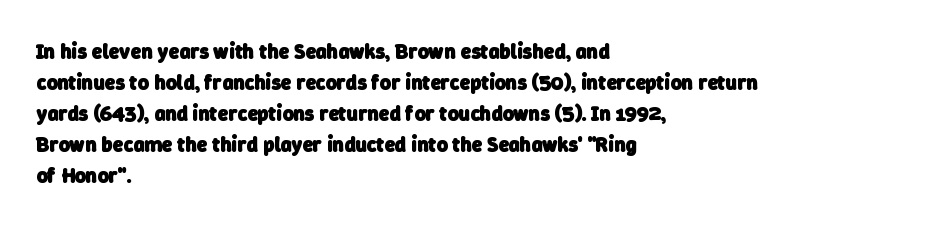
The image shows 21 px bold type; set left-aligned, normal line spacing (1.48x), normal letter spacing, not underlined.
